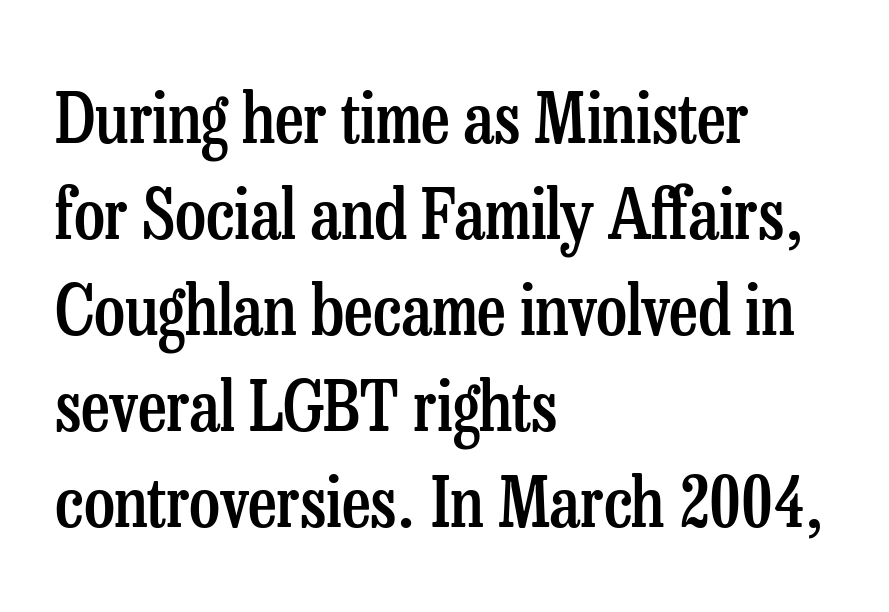
The image shows 70 px semibold, condensed serif type, upright; set left-aligned, normal line spacing (1.37x), normal letter spacing, not underlined; low stroke contrast and a medium x-height.
